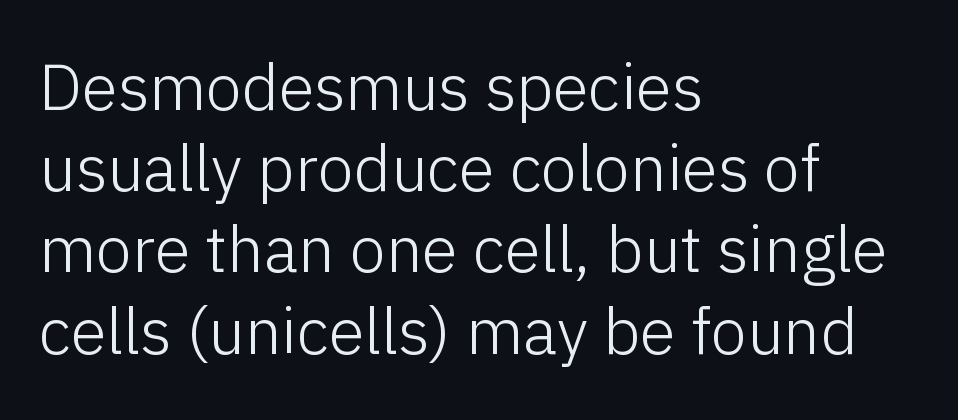
{"serif": "no", "italic": "no", "bold": "no", "weight": "light", "width": "normal", "stroke_contrast": "low", "x_height": "medium", "monospaced": "no", "underline": "no", "align": "left", "line_spacing": "normal", "line_spacing_ratio": 1.25, "letter_spacing": "normal", "letter_spacing_em": 0.0, "glyph_px": 65}
